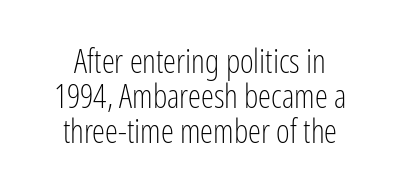
The image shows 33 px light, condensed sans-serif type, upright; set centered, tight line spacing (1.06x), normal letter spacing, not underlined; low stroke contrast and a medium x-height.
